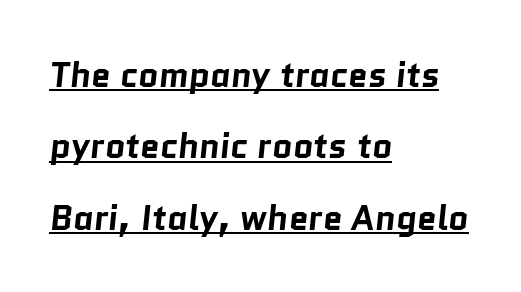
Compared with undecorated copy, this sample adds a rule below the words. Every row of glyphs begins at an identical x-position on the left. The strokes are fattened all the way to bold. Students, note that the glyphs here touch the page at normal intervals. Serifs: no, the terminals of the letterforms are clean. Compared with typical paragraphs, the rows here are farther apart.
